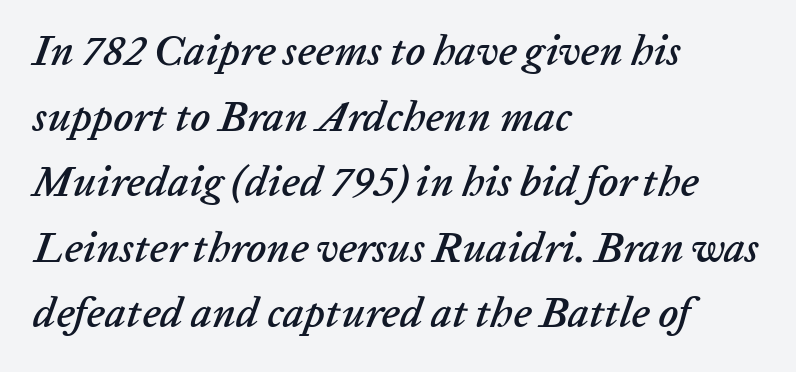
Q: Is the text italic (slanted)? A: Yes, it leans right by about 20 degrees.
Q: Is the text underlined? A: No.
Q: How is the paragraph aligned? A: Left-aligned.
Q: Is the spacing between letters normal or unusually wide? A: Normal.
Q: Is the spacing between lines tight, normal or loose? A: Normal.
Q: Width (condensed, normal, or wide)? A: Normal.
Q: Stroke contrast? A: Low.
Q: x-height? A: Medium.
Q: Monospaced? A: No.
